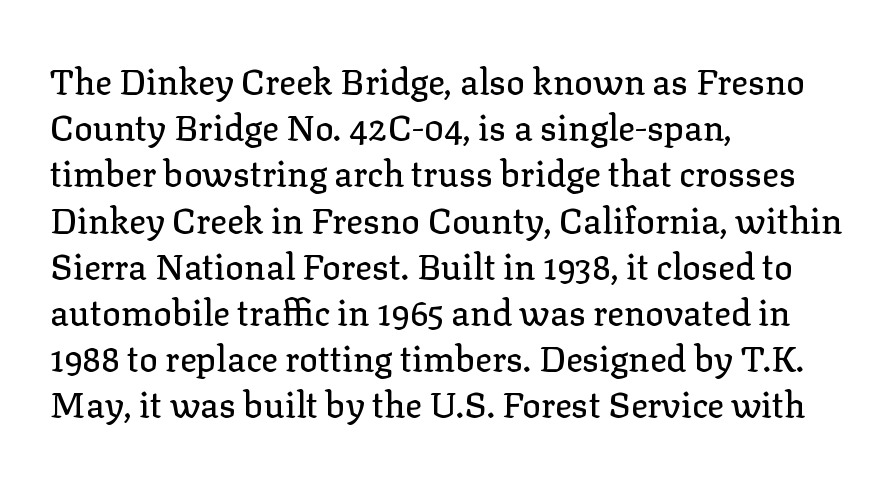
{"serif": "yes", "italic": "no", "width": "normal", "stroke_contrast": "low", "x_height": "medium", "monospaced": "no", "underline": "no", "align": "left", "line_spacing": "normal", "line_spacing_ratio": 1.32, "letter_spacing": "normal", "letter_spacing_em": 0.0, "glyph_px": 35}
